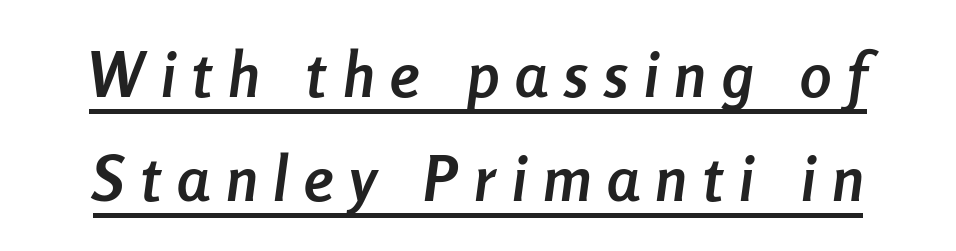
{"italic": "yes", "lean": "right", "slant_degrees": 8, "bold": "yes", "weight": "semibold", "width": "condensed", "stroke_contrast": "low", "x_height": "medium", "monospaced": "no", "underline": "yes", "line_spacing": "normal", "line_spacing_ratio": 1.65, "letter_spacing": "wide", "letter_spacing_em": 0.26, "glyph_px": 63}
